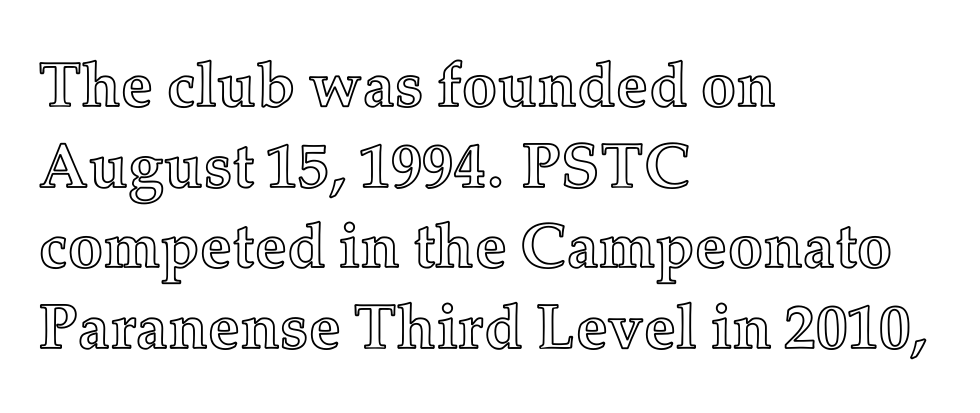
Q: Is the text italic (slanted)? A: No, it is upright.
Q: Is the text underlined? A: No.
Q: How is the paragraph aligned? A: Left-aligned.
Q: Is the spacing between letters normal or unusually wide? A: Normal.
Q: Is the spacing between lines tight, normal or loose? A: Normal.
Q: Width (condensed, normal, or wide)? A: Normal.
Q: x-height? A: Medium.
Q: Monospaced? A: No.
